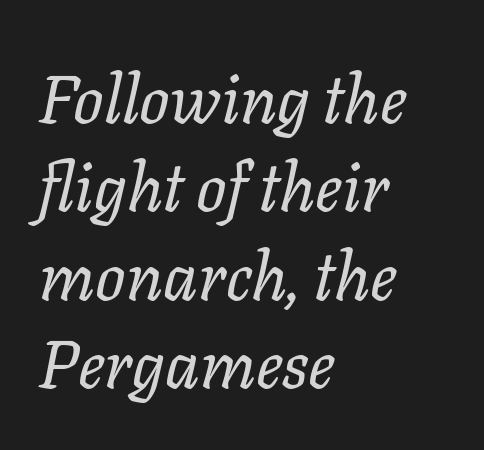
The image shows 67 px regular-weight type, italic (leaning right); set left-aligned, normal line spacing (1.32x), normal letter spacing, not underlined; low stroke contrast and a medium x-height.
